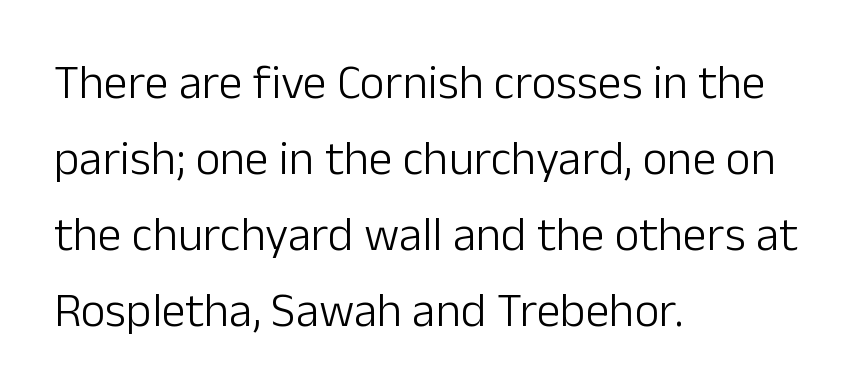
{"serif": "no", "italic": "no", "bold": "no", "weight": "light", "width": "normal", "stroke_contrast": "low", "x_height": "medium", "monospaced": "no", "underline": "no", "align": "left", "line_spacing": "normal", "line_spacing_ratio": 1.58, "letter_spacing": "normal", "letter_spacing_em": 0.0, "glyph_px": 48}
